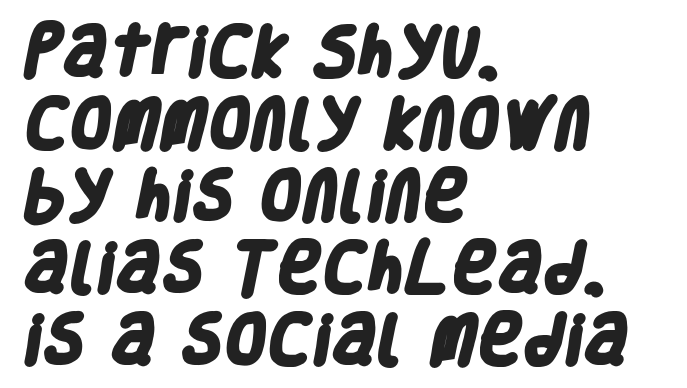
{"serif": "no", "bold": "yes", "weight": "heavy", "width": "condensed", "stroke_contrast": "low", "x_height": "large", "monospaced": "no", "underline": "no", "align": "left", "line_spacing": "normal", "line_spacing_ratio": 1.31, "letter_spacing": "normal", "letter_spacing_em": 0.0, "glyph_px": 55}
